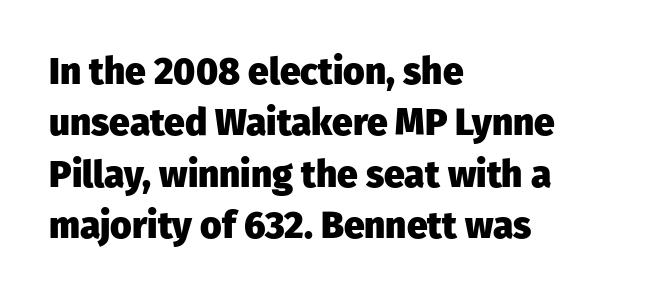
{"serif": "no", "italic": "no", "bold": "yes", "weight": "heavy", "width": "normal", "stroke_contrast": "low", "x_height": "medium", "monospaced": "no", "underline": "no", "align": "left", "line_spacing": "normal", "line_spacing_ratio": 1.39, "letter_spacing": "normal", "letter_spacing_em": 0.0, "glyph_px": 37}
